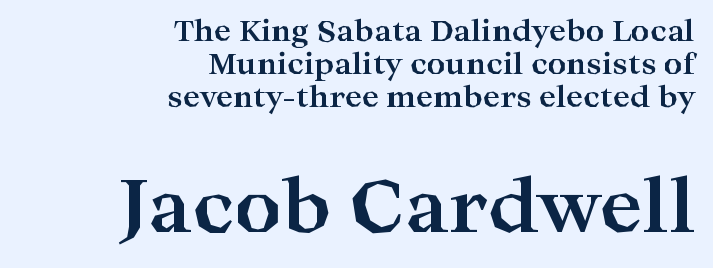
{"serif": "yes", "italic": "no", "bold": "yes", "weight": "bold", "width": "wide", "stroke_contrast": "high", "x_height": "medium", "monospaced": "no", "underline": "no", "align": "right", "line_spacing": "tight", "line_spacing_ratio": 1.14, "letter_spacing": "normal", "letter_spacing_em": 0.0, "larger_block": "second", "size_ratio": 2.52, "glyph_px": 73}
